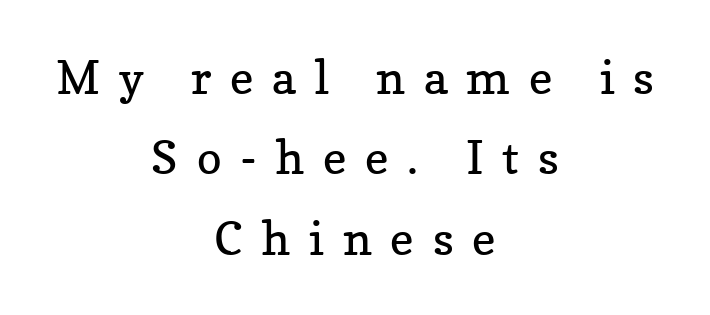
Spacing verdict: proportional, widths tailored to each character. A student would call this center alignment; a typographer would say set centered. This is roman type, the default non-slanted kind. Stem width sits at or under what a default text font uses. This rendering features lettering with no underline.
